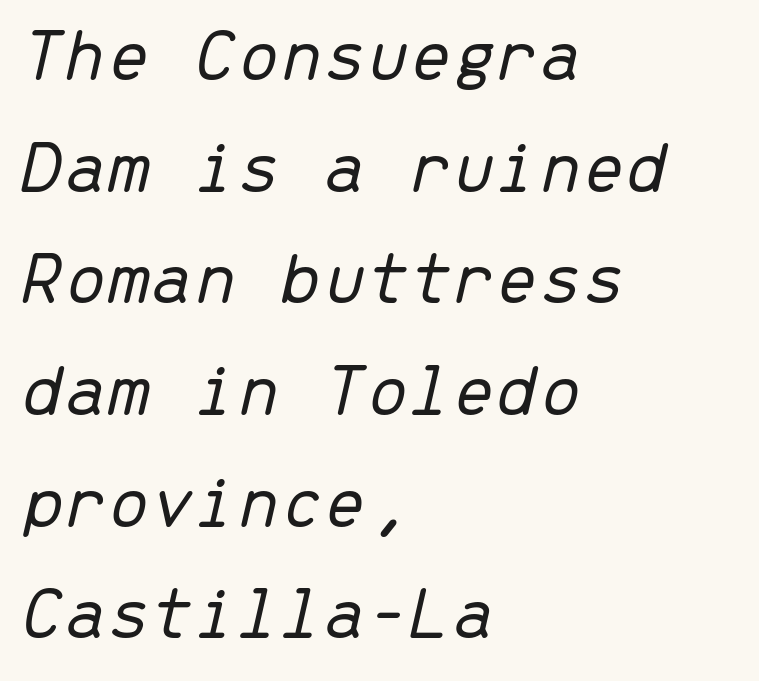
The image shows 77 px light type, italic (leaning right), monospaced; set left-aligned, normal line spacing (1.45x), normal letter spacing, not underlined; low stroke contrast and a medium x-height.
